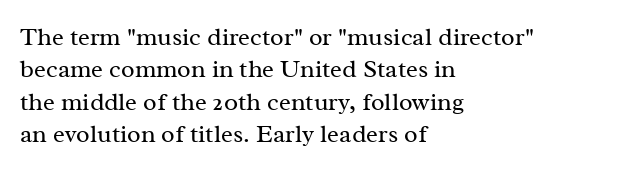
The image shows 25 px text type, upright; set left-aligned, normal line spacing (1.3x), normal letter spacing, not underlined.
